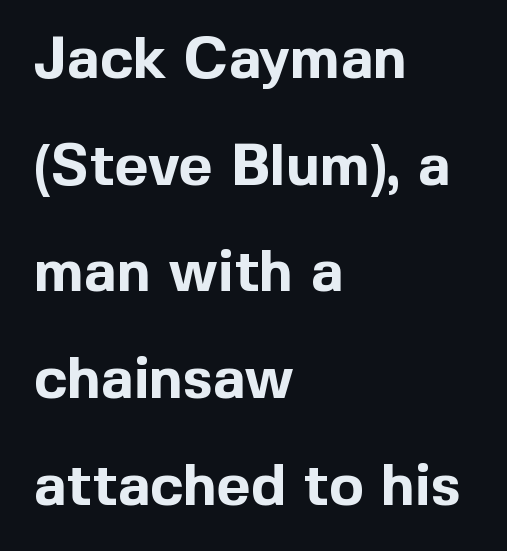
Q: Is the text bold? A: Yes.
Q: Is the text italic (slanted)? A: No, it is upright.
Q: Is the typeface a serif or a sans-serif typeface? A: Sans-serif.
Q: Is the text underlined? A: No.
Q: How is the paragraph aligned? A: Left-aligned.
Q: Is the spacing between letters normal or unusually wide? A: Normal.
Q: Width (condensed, normal, or wide)? A: Normal.
Q: x-height? A: Medium.
Q: Monospaced? A: No.
